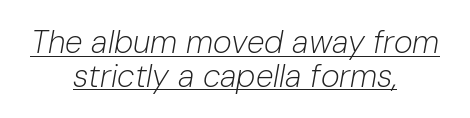
{"italic": "yes", "lean": "right", "slant_degrees": 10, "bold": "no", "weight": "light", "width": "normal", "stroke_contrast": "low", "x_height": "medium", "monospaced": "no", "underline": "yes", "align": "center", "line_spacing": "tight", "line_spacing_ratio": 1.05, "letter_spacing": "normal", "letter_spacing_em": 0.0, "glyph_px": 32}
